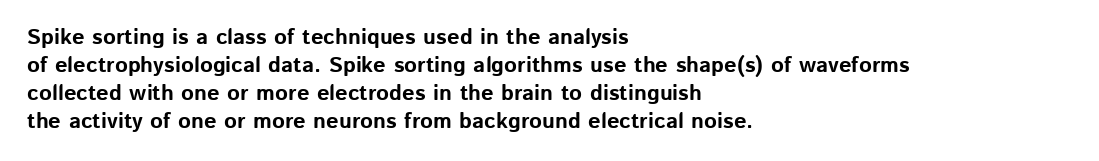
The axis of the letterforms is exactly vertical. Leftover space on each line is placed entirely after the last word. Each row of text sits above clean, open space. Students, note that the glyphs here touch the page at normal intervals.
